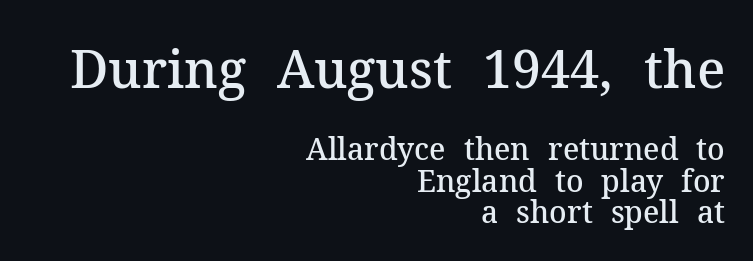
Q: Is the text bold? A: Semi-bold.
Q: Is the text italic (slanted)? A: No, it is upright.
Q: Is the typeface a serif or a sans-serif typeface? A: Serif.
Q: Is the text underlined? A: No.
Q: How is the paragraph aligned? A: Right-aligned.
Q: Is the spacing between letters normal or unusually wide? A: Normal.
Q: Is the spacing between lines tight, normal or loose? A: Tight.
Q: Which block of text is set in a larger size, the first (top) or the second (bottom)? A: The first (top) one.
Q: Width (condensed, normal, or wide)? A: Normal.
Q: Stroke contrast? A: Medium.
Q: x-height? A: Medium.
Q: Monospaced? A: No.
